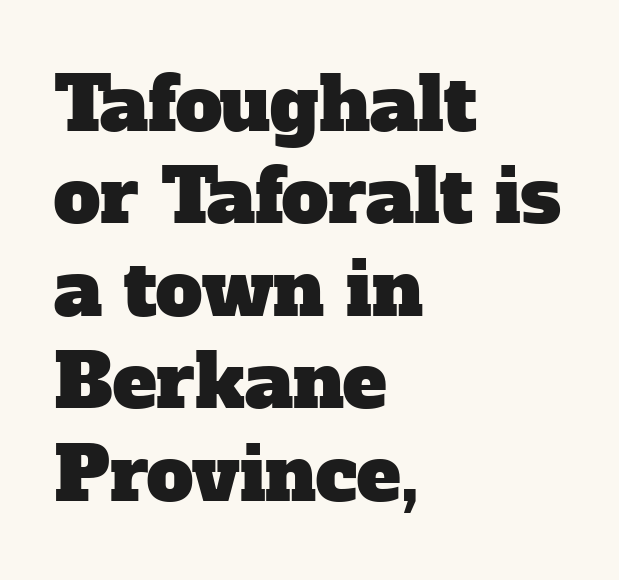
{"serif": "yes", "width": "normal", "stroke_contrast": "low", "x_height": "medium", "monospaced": "no", "underline": "no", "align": "left", "line_spacing": "normal", "line_spacing_ratio": 1.25, "letter_spacing": "normal", "letter_spacing_em": 0.0, "glyph_px": 74}
